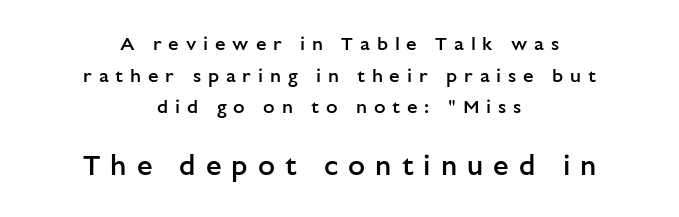
Students, observe: this is what conventionally led text looks like. Think of a printed novel: that variable character pitch is what you see here. Font category for this specimen: sans-serif. Posture: upright roman. Rule under the text: the space is simply empty. The composition opens small and finishes big.
